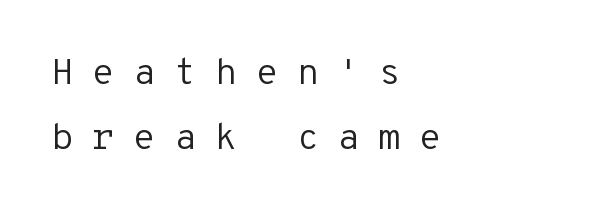
The image shows 37 px regular-weight sans-serif type, upright, monospaced; set left-aligned, line spacing 1.77x, unusually wide letter spacing (+0.49 em), not underlined; low stroke contrast and a medium x-height.
